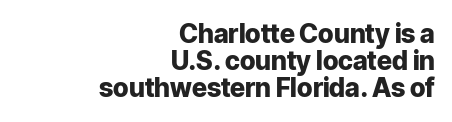
Q: Is the text bold? A: Yes.
Q: Is the text italic (slanted)? A: No, it is upright.
Q: Is the text underlined? A: No.
Q: How is the paragraph aligned? A: Right-aligned.
Q: Is the spacing between letters normal or unusually wide? A: Normal.
Q: Is the spacing between lines tight, normal or loose? A: Tight.
